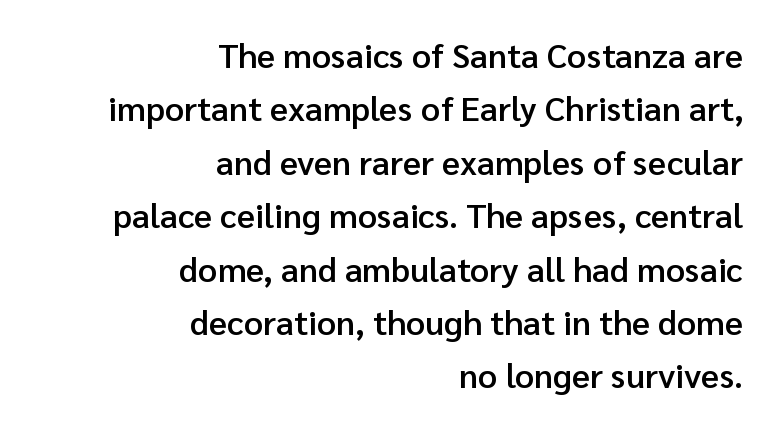
Letters rest on an invisible, unmarked baseline. The sample has been set in demibold, a notch under bold. Varying glyph widths throughout — classic text-font behaviour. Posture: vertical.
